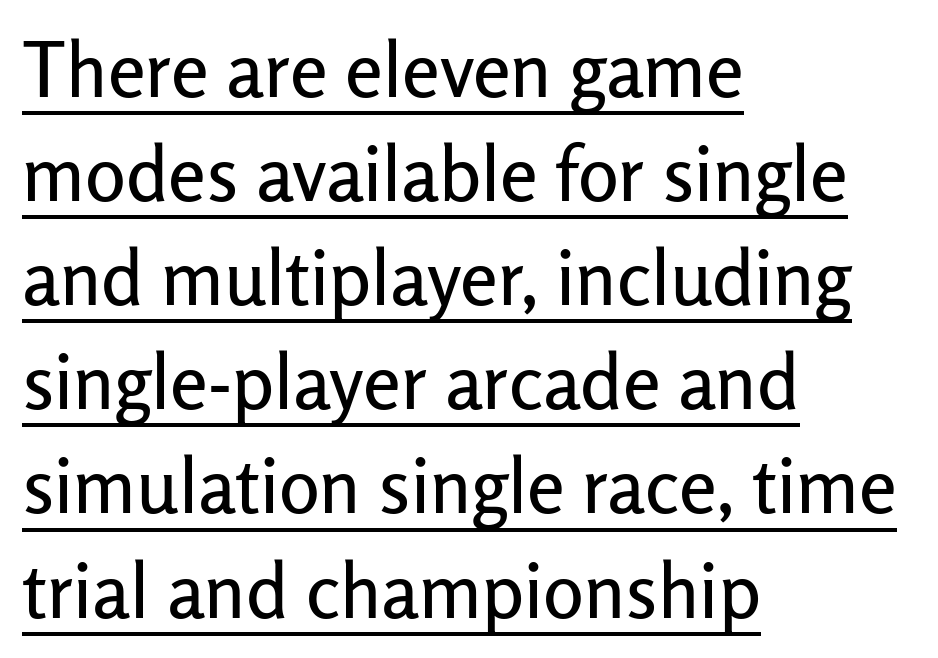
Q: Is the text italic (slanted)? A: No, it is upright.
Q: Is the typeface a serif or a sans-serif typeface? A: Sans-serif.
Q: Is the text underlined? A: Yes.
Q: How is the paragraph aligned? A: Left-aligned.
Q: Is the spacing between letters normal or unusually wide? A: Normal.
Q: Is the spacing between lines tight, normal or loose? A: Normal.
Q: Width (condensed, normal, or wide)? A: Normal.
Q: Stroke contrast? A: Low.
Q: x-height? A: Medium.
Q: Monospaced? A: No.
